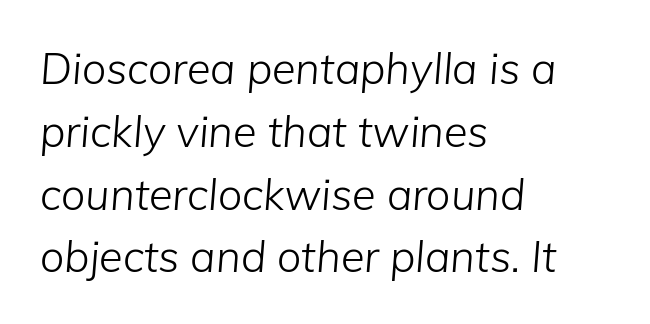
The image shows 43 px light type, italic (leaning right); set left-aligned, normal line spacing (1.46x), normal letter spacing, not underlined; low stroke contrast and a medium x-height.
